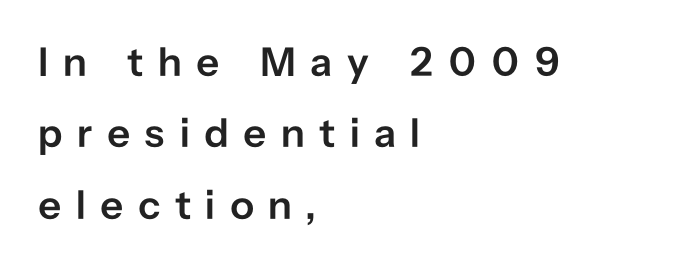
Varying glyph widths throughout — classic text-font behaviour. Where is the straight margin? On the left. Honestly, there is no underline to notice here at all. Italic? Not at all — the glyphs are vertical.
